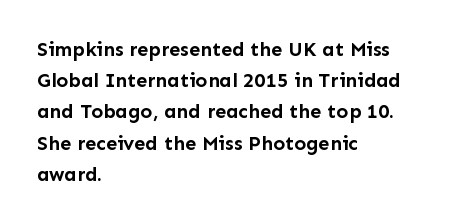
{"italic": "no", "bold": "yes", "underline": "no", "align": "left", "line_spacing": "normal", "line_spacing_ratio": 1.56, "letter_spacing": "normal", "letter_spacing_em": 0.0, "glyph_px": 20}
